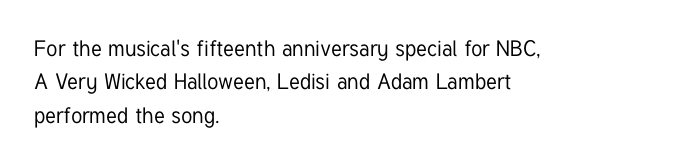
Regarding leading, the lines here are spaced in the standard way. The typography opts for an upright posture over an oblique one. Caption: multi-line text, flush left, ragged right. Nothing unusual about the tracking: characters are spaced as the font intends.
